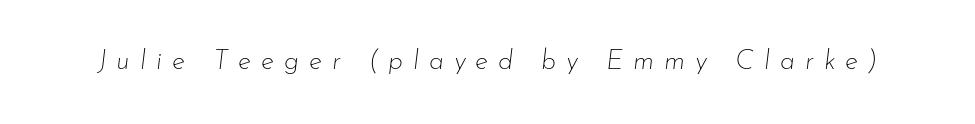
The image shows 27 px text type, italic (leaning right); set unusually wide letter spacing (+0.37 em), not underlined.
